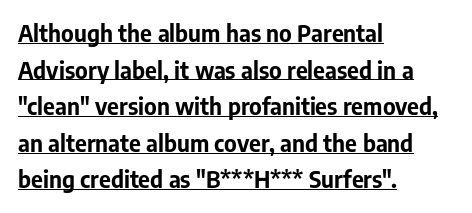
{"italic": "no", "bold": "yes", "underline": "yes", "align": "left", "line_spacing": "normal", "line_spacing_ratio": 1.59, "letter_spacing": "normal", "letter_spacing_em": 0.0, "glyph_px": 23}
